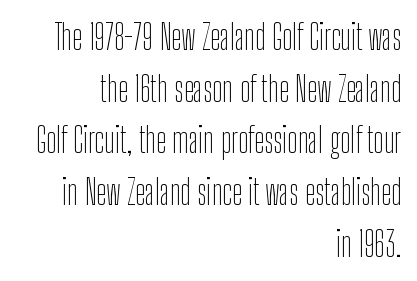
Character widths vary here, with narrow letters taking less room than wide ones. A roman cut, with each character standing at attention. Clear beneath every line of the passage. A typesetter would call this zero additional tracking.
